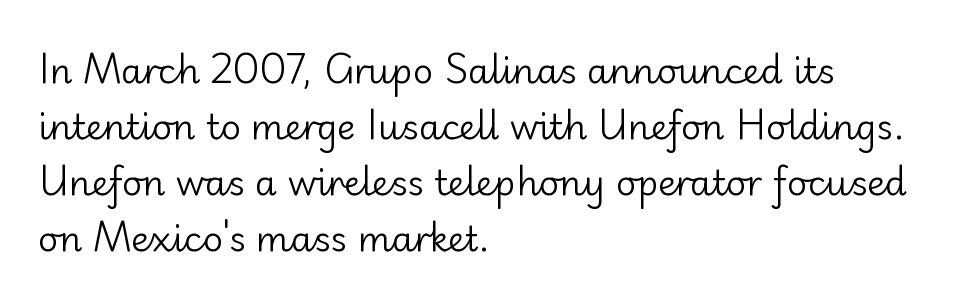
Look at the tracking — it's just the regular setting, nothing added. Weight: in the light-to-regular range. A typesetter would call this leading conventional body-copy spacing. Typographically, this falls in the sans-serif category. These lines are rendered in a variable-pitch font.
